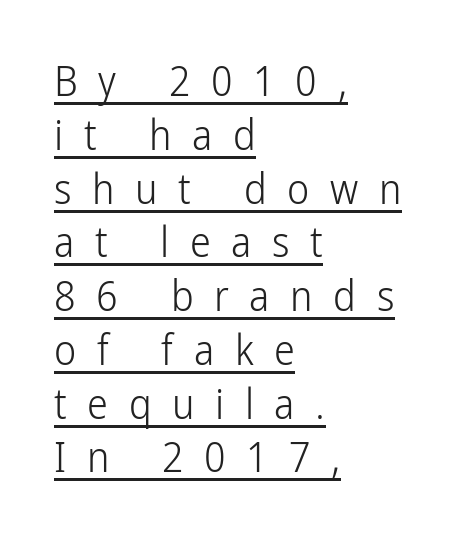
{"serif": "no", "italic": "no", "bold": "no", "weight": "light", "width": "condensed", "stroke_contrast": "low", "x_height": "medium", "monospaced": "no", "underline": "yes", "align": "left", "line_spacing": "normal", "line_spacing_ratio": 1.28, "letter_spacing": "wide", "letter_spacing_em": 0.49, "glyph_px": 42}
